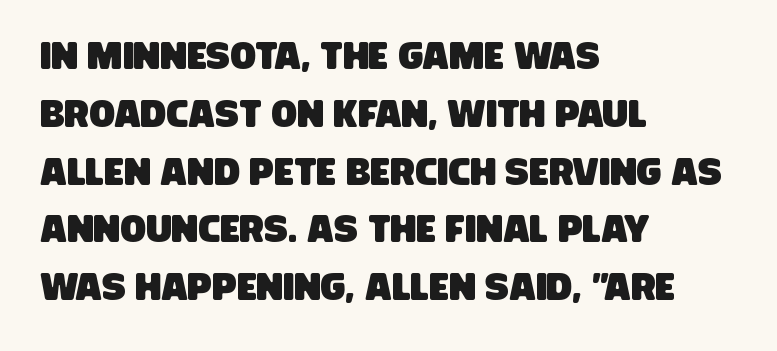
The image shows 38 px condensed sans-serif type; set left-aligned, normal line spacing (1.52x), normal letter spacing, not underlined; low stroke contrast and a large x-height.
